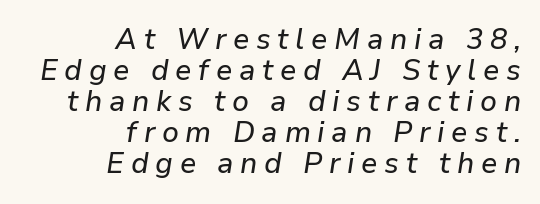
The image shows 29 px text type, italic (leaning right); set right-aligned, tight line spacing (1.07x), unusually wide letter spacing (+0.23 em), not underlined; low stroke contrast and a medium x-height.
